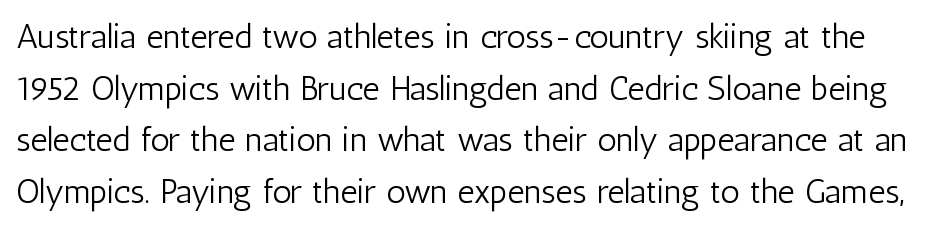
The image shows 34 px light, condensed sans-serif type, upright; set normal line spacing (1.52x), normal letter spacing, not underlined; low stroke contrast and a medium x-height.
